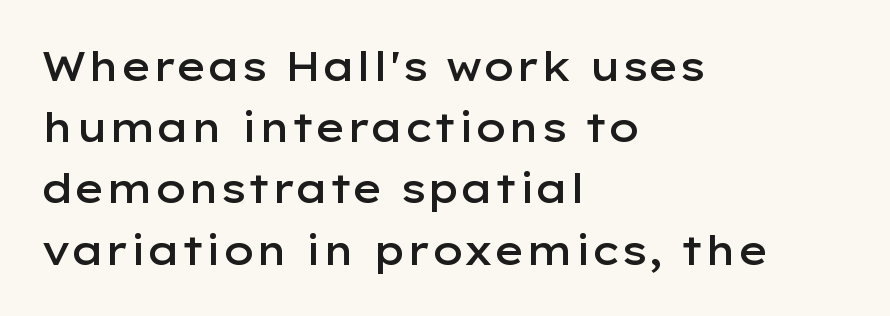
{"serif": "no", "italic": "no", "bold": "semi", "weight": "semibold", "width": "wide", "stroke_contrast": "low", "x_height": "medium", "monospaced": "no", "underline": "no", "align": "left", "line_spacing": "normal", "line_spacing_ratio": 1.53, "letter_spacing": "normal", "letter_spacing_em": 0.0, "glyph_px": 40}
